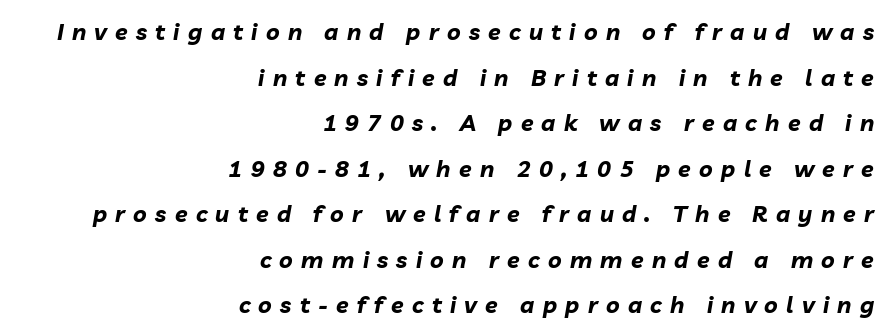
You can tell it's italic because the verticals aren't actually vertical. Loose tracking; the words dissolve into strings of separated letters. The typesetting leans heavy: a genuine bold. A bare baseline throughout the passage. Teacher's note: observe the even right margin — that is flush-right alignment.
